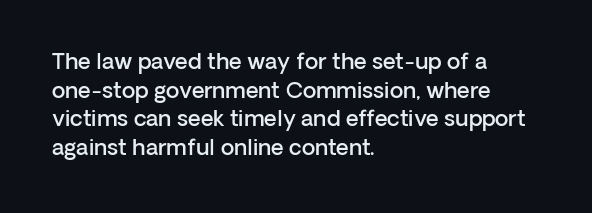
{"italic": "no", "bold": "semi", "underline": "no", "align": "left", "line_spacing": "normal", "line_spacing_ratio": 1.3, "letter_spacing": "normal", "letter_spacing_em": 0.0, "glyph_px": 22}
